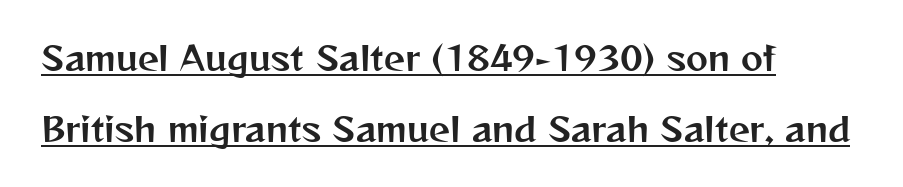
Q: Is the text italic (slanted)? A: No, it is upright.
Q: Is the typeface a serif or a sans-serif typeface? A: Sans-serif.
Q: Is the text underlined? A: Yes.
Q: How is the paragraph aligned? A: Left-aligned.
Q: Is the spacing between letters normal or unusually wide? A: Normal.
Q: Is the spacing between lines tight, normal or loose? A: Loose.
Q: Width (condensed, normal, or wide)? A: Normal.
Q: Stroke contrast? A: Medium.
Q: x-height? A: Medium.
Q: Monospaced? A: No.
